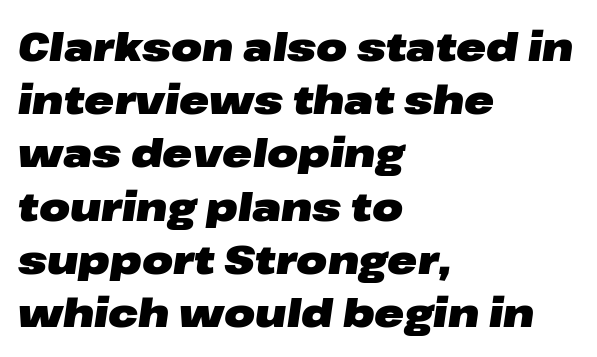
{"italic": "yes", "lean": "right", "slant_degrees": 8, "bold": "yes", "weight": "heavy", "width": "wide", "stroke_contrast": "low", "x_height": "medium", "monospaced": "no", "underline": "no", "align": "left", "line_spacing": "normal", "line_spacing_ratio": 1.33, "letter_spacing": "normal", "letter_spacing_em": 0.0, "glyph_px": 40}
